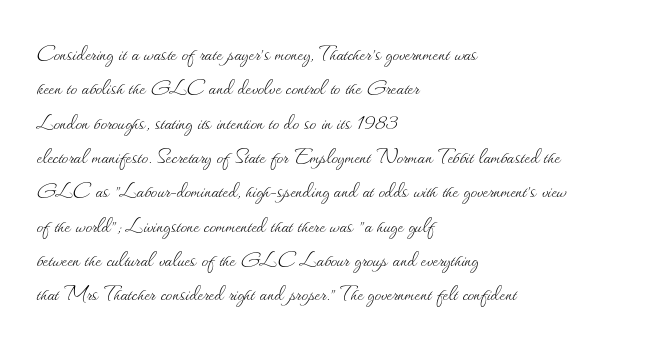
{"bold": "no", "underline": "no", "align": "left", "line_spacing": "normal", "line_spacing_ratio": 1.32, "letter_spacing": "normal", "letter_spacing_em": 0.0, "glyph_px": 26}
